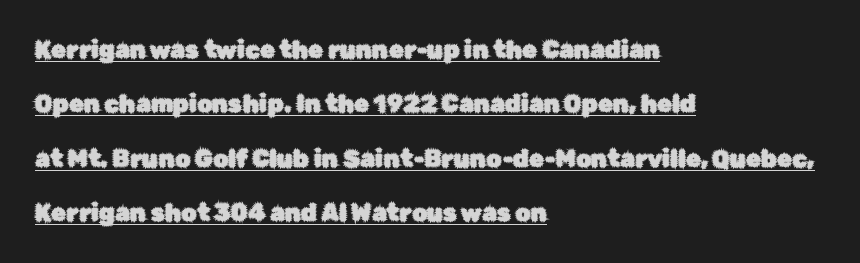
{"italic": "no", "underline": "yes", "align": "left", "line_spacing": "loose", "line_spacing_ratio": 2.27, "letter_spacing": "normal", "letter_spacing_em": 0.0, "glyph_px": 24}
